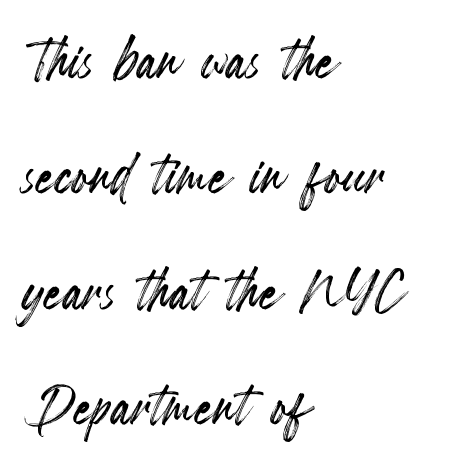
Q: Is the text italic (slanted)? A: Yes.
Q: Is the text underlined? A: No.
Q: How is the paragraph aligned? A: Left-aligned.
Q: Is the spacing between letters normal or unusually wide? A: Normal.
Q: Is the spacing between lines tight, normal or loose? A: Normal.
Q: Width (condensed, normal, or wide)? A: Condensed.
Q: x-height? A: Small.
Q: Monospaced? A: No.
